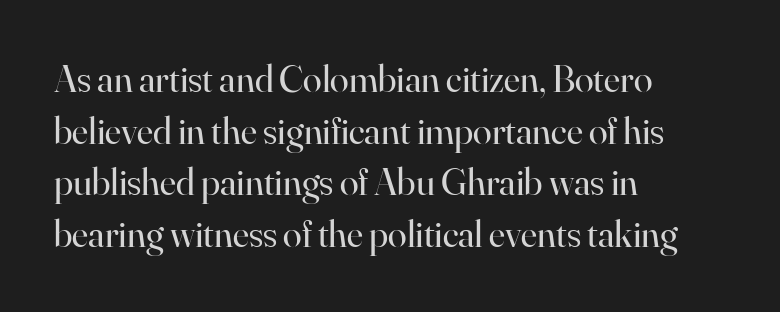
The image shows 38 px regular-weight serif type, upright; set left-aligned, normal line spacing (1.36x), normal letter spacing, not underlined; high stroke contrast and a small x-height.
